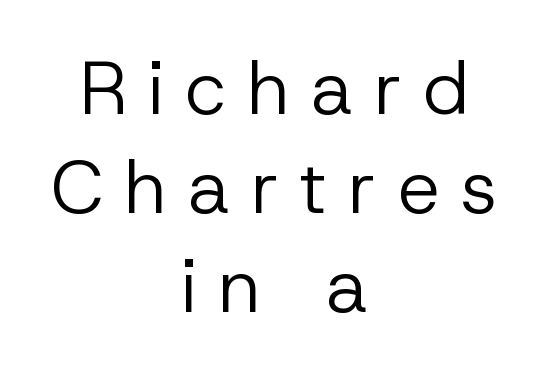
Q: Is the text bold? A: No.
Q: Is the text italic (slanted)? A: No, it is upright.
Q: Is the typeface a serif or a sans-serif typeface? A: Sans-serif.
Q: Is the text underlined? A: No.
Q: How is the paragraph aligned? A: Centered.
Q: Is the spacing between letters normal or unusually wide? A: Unusually wide.
Q: Is the spacing between lines tight, normal or loose? A: Normal.
Q: Width (condensed, normal, or wide)? A: Normal.
Q: Stroke contrast? A: Low.
Q: x-height? A: Medium.
Q: Monospaced? A: No.
